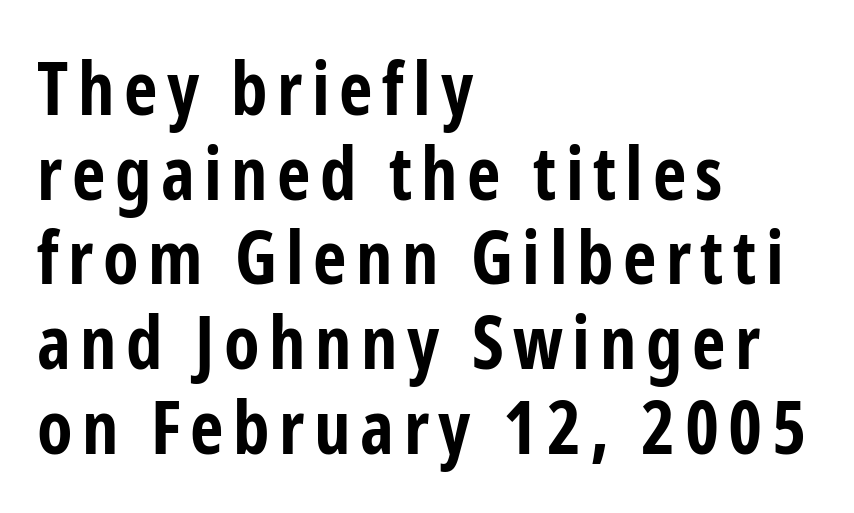
The space directly below the letters is spotless. This sample has the flowing, uneven cadence of proportional lettering. Its strokes are broad and dark, the hallmark of bold type. These lines were composed using upright roman letters.
